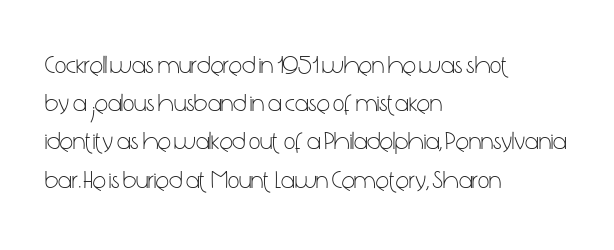
The glyphs are unaccompanied by any horizontal stroke below them. Posture: vertical. These lines keep a tight, regular rhythm from letter to letter. Interline gaps are of average width in this sample. The paragraph shown leans on its left margin.
